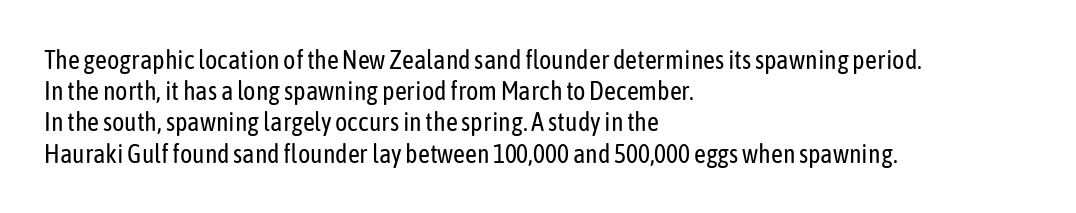
The image shows 26 px text type, upright; set left-aligned, line spacing 1.2x, normal letter spacing, not underlined.
